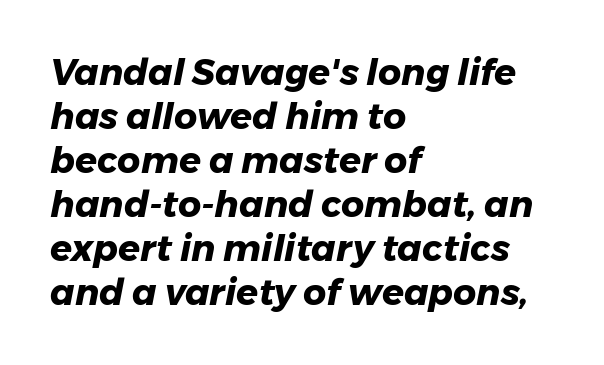
Yep, that's italic — everything's leaning. The letterforms sit shoulder to shoulder at normal distance. Visually the block forms a straight wall on the left and a jagged coastline on the right. The space beneath each line is pristine and unruled. Do the characters align in a grid? No, the font is proportional.
